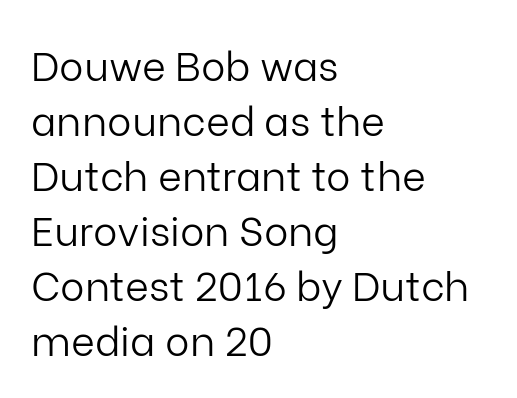
Unlike a traditional serif, this face leaves its strokes unadorned. Does the copy run flush right? No — it runs flush left. This is the regular roman posture of the typeface. The space directly below the letters is spotless. Spacing verdict: proportional, widths tailored to each character.
